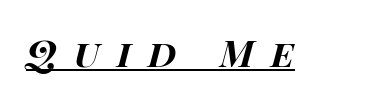
The rendering applies a slant to the glyphs. Typographic density is high because the face is bold. The rendering uses natural spacing where letterforms have individual widths. Display-style spreading of the glyphs; the letterfit is very open. Check the space under the baseline: a stroke is drawn there.
